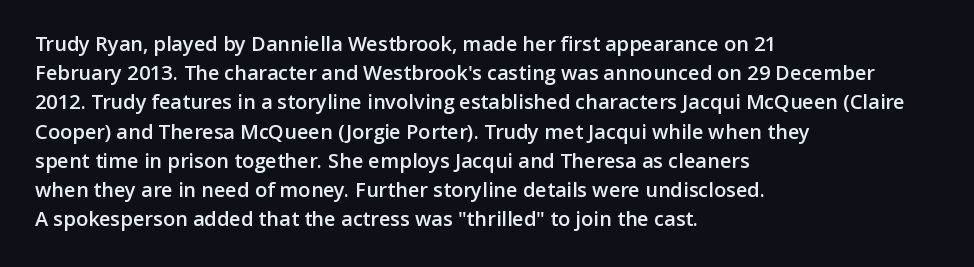
{"italic": "no", "bold": "semi", "underline": "no", "align": "left", "line_spacing": "normal", "line_spacing_ratio": 1.46, "letter_spacing": "normal", "letter_spacing_em": 0.0, "glyph_px": 20}
